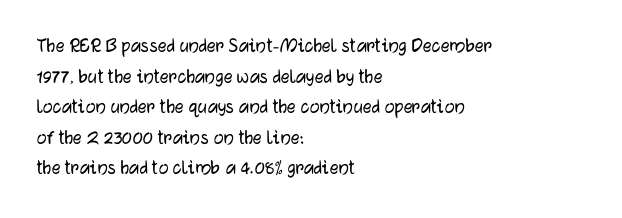
The image shows 22 px text type, upright; set left-aligned, normal line spacing (1.39x), normal letter spacing, not underlined.
